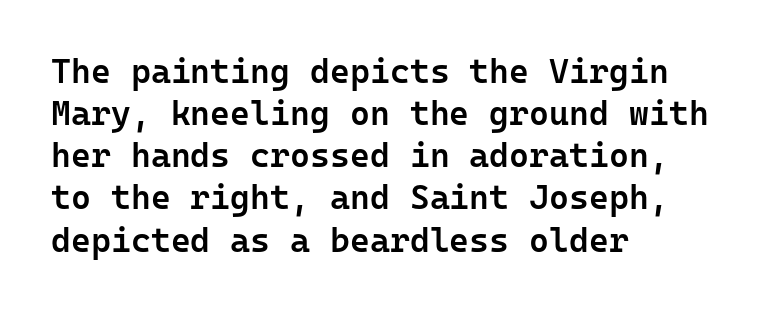
This is the in-between weight designers call semibold or demi. The letters march in equal steps, a hallmark of fixed-pitch type. Nobody drew a line under any word here. The axis of the letterforms is exactly vertical. A sans-serif font was chosen for this passage.
